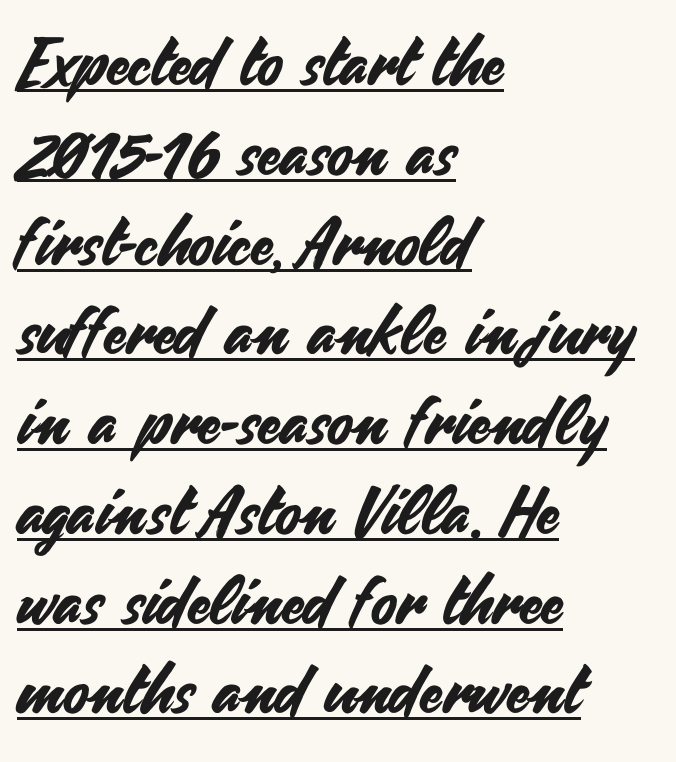
{"serif": "no", "width": "normal", "stroke_contrast": "medium", "x_height": "small", "monospaced": "no", "underline": "yes", "align": "left", "line_spacing": "normal", "line_spacing_ratio": 1.36, "letter_spacing": "normal", "letter_spacing_em": 0.0, "glyph_px": 66}
